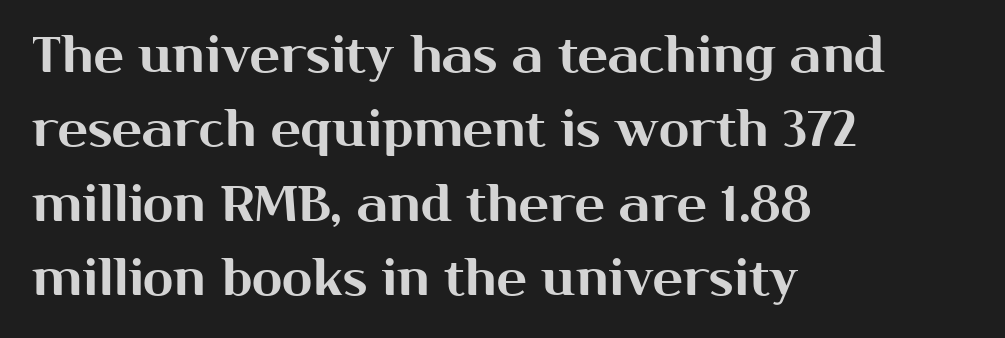
Q: Is the text italic (slanted)? A: No, it is upright.
Q: Is the typeface a serif or a sans-serif typeface? A: Sans-serif.
Q: Is the text underlined? A: No.
Q: How is the paragraph aligned? A: Left-aligned.
Q: Is the spacing between letters normal or unusually wide? A: Normal.
Q: Is the spacing between lines tight, normal or loose? A: Normal.
Q: Width (condensed, normal, or wide)? A: Normal.
Q: Stroke contrast? A: Medium.
Q: x-height? A: Medium.
Q: Monospaced? A: No.
